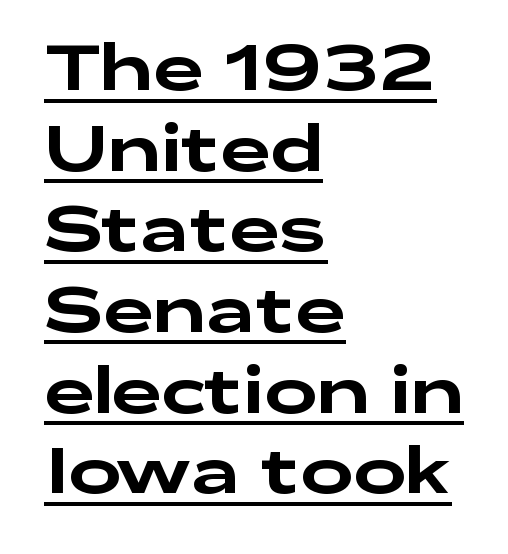
This sample uses plain, unmodified letter spacing. Varying glyph widths throughout — classic text-font behaviour. These lines stack with their left ends in a neat column. This rendering employs a face without finishing strokes, i.e., a sans-serif. Students, observe the line beneath the letters — that is underlining. Baseline-to-baseline distance is the conventional proportion of letter height.
